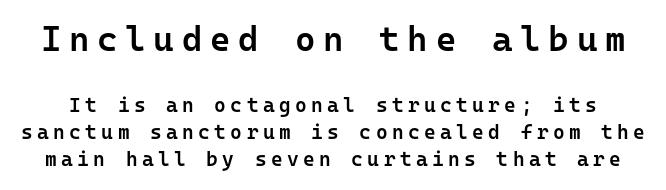
The image shows 35 px semibold sans-serif type, upright, monospaced; set normal line spacing (1.35x), unusually wide letter spacing (+0.22 em), not underlined; the first (top) block is 1.75x larger; low stroke contrast and a medium x-height.
